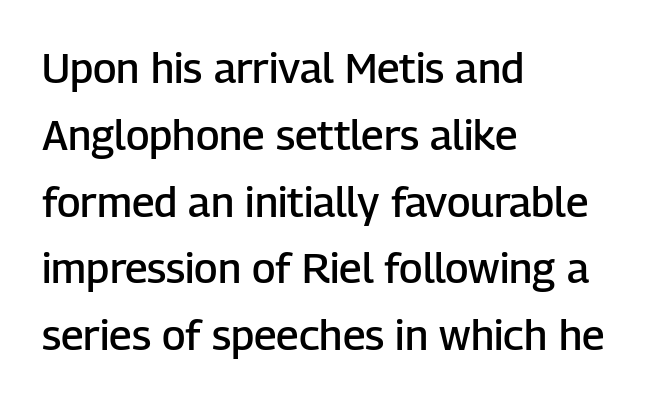
The image shows 42 px semibold sans-serif type, upright; set left-aligned, normal line spacing (1.59x), normal letter spacing, not underlined; low stroke contrast and a medium x-height.
